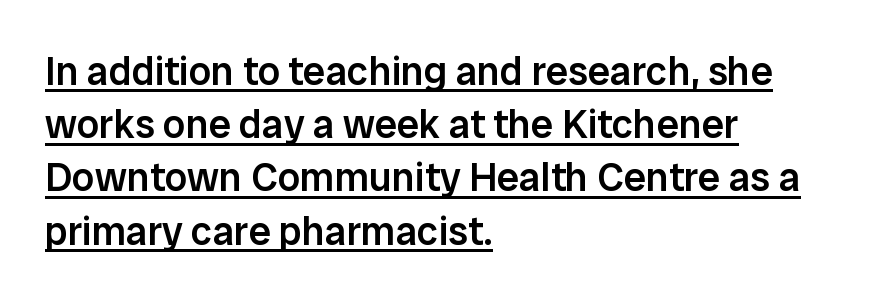
Q: Is the text bold? A: Semi-bold.
Q: Is the text italic (slanted)? A: No, it is upright.
Q: Is the typeface a serif or a sans-serif typeface? A: Sans-serif.
Q: Is the text underlined? A: Yes.
Q: How is the paragraph aligned? A: Left-aligned.
Q: Is the spacing between letters normal or unusually wide? A: Normal.
Q: Is the spacing between lines tight, normal or loose? A: Normal.
Q: Width (condensed, normal, or wide)? A: Normal.
Q: Stroke contrast? A: Low.
Q: x-height? A: Medium.
Q: Monospaced? A: No.
